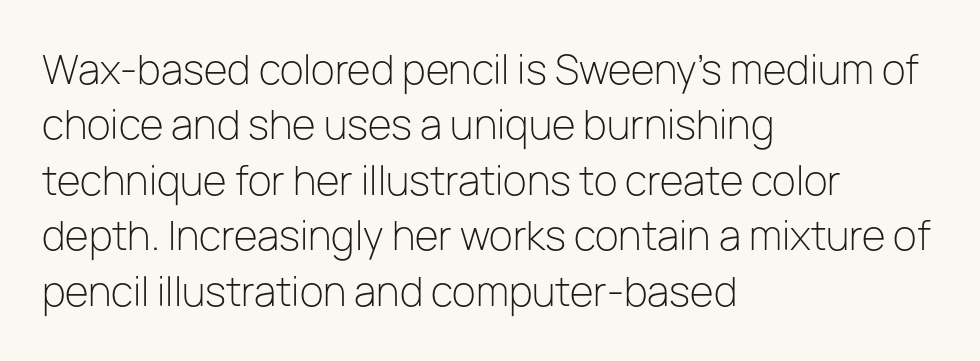
The lines in this sample share a left origin and differ only in where they stop. On a weight scale, this lands at 450 or below. No italicization has been applied; the sample stays upright. Regular leading.
